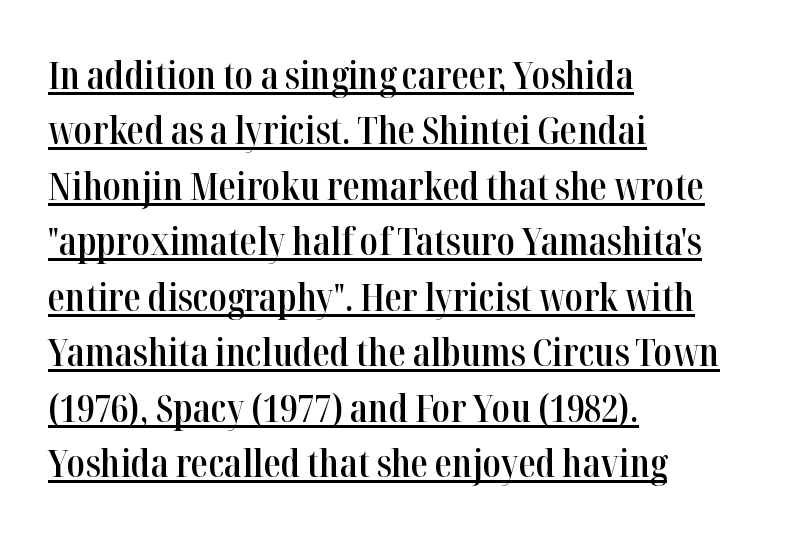
No extra tracking has been applied to these lines. Each letter keeps its own natural width here, so spacing adapts to shape. The passage shown is underscored from start to finish. Posture: vertical. Summary of vertical rhythm: regular, with standard interline spacing. The typesetting leans somewhat heavy: a semibold.
